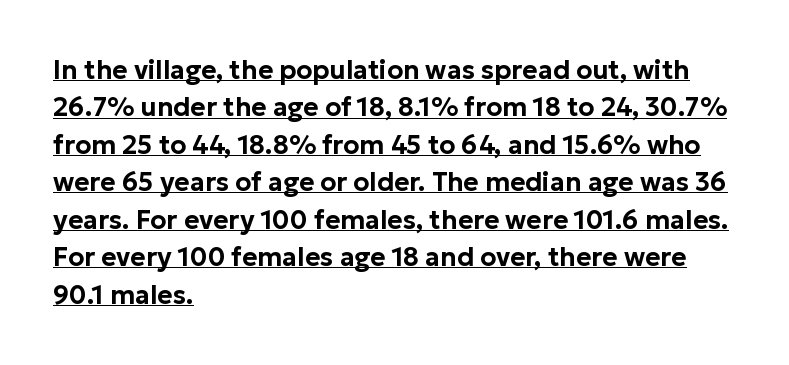
{"italic": "no", "underline": "yes", "align": "left", "line_spacing": "normal", "line_spacing_ratio": 1.44, "letter_spacing": "normal", "letter_spacing_em": 0.0, "glyph_px": 26}
